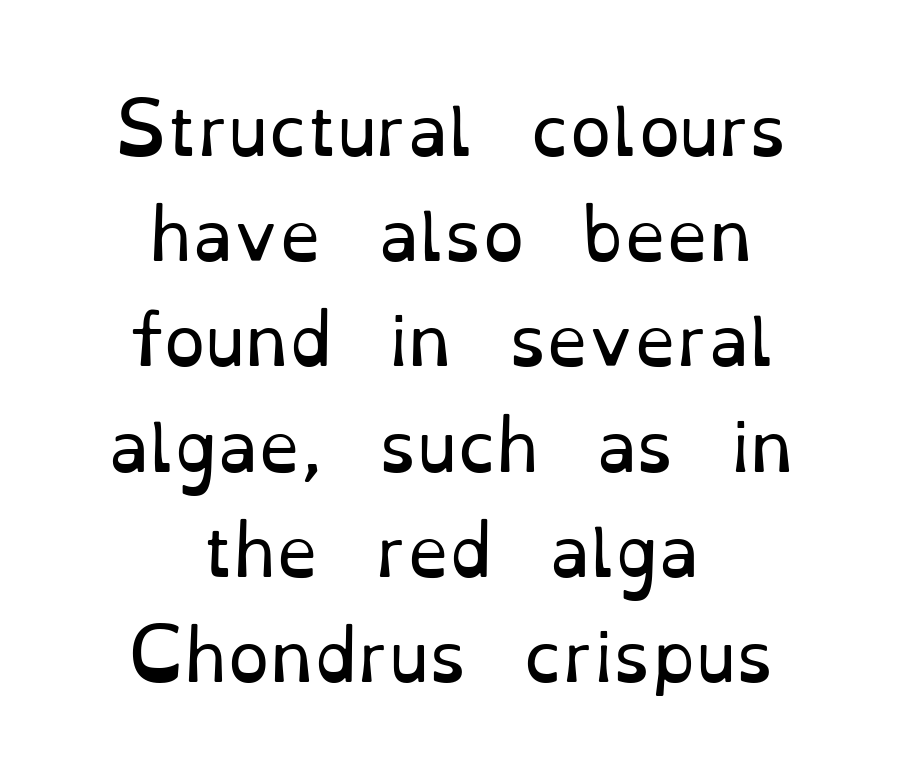
Q: Is the text bold? A: No.
Q: Is the text italic (slanted)? A: No, it is upright.
Q: Is the typeface a serif or a sans-serif typeface? A: Serif.
Q: Is the text underlined? A: No.
Q: How is the paragraph aligned? A: Centered.
Q: Is the spacing between letters normal or unusually wide? A: Normal.
Q: Is the spacing between lines tight, normal or loose? A: Normal.
Q: Width (condensed, normal, or wide)? A: Normal.
Q: Stroke contrast? A: Low.
Q: x-height? A: Small.
Q: Monospaced? A: No.
